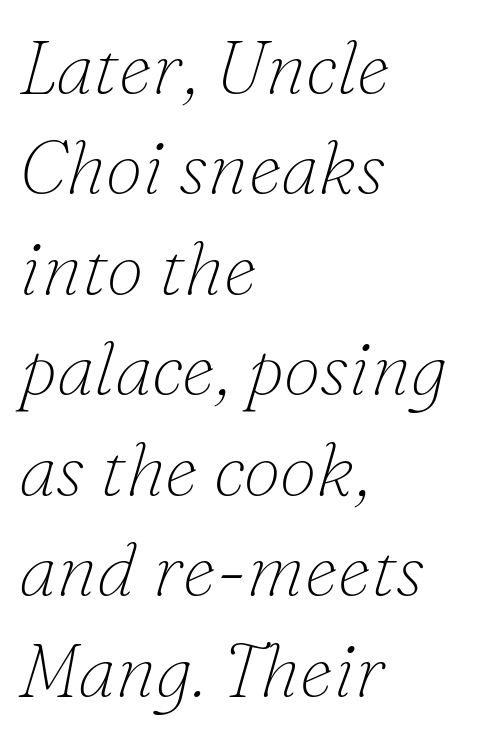
{"serif": "yes", "italic": "yes", "lean": "right", "slant_degrees": 16, "bold": "no", "weight": "thin", "width": "normal", "stroke_contrast": "low", "x_height": "small", "monospaced": "no", "underline": "no", "align": "left", "line_spacing": "normal", "line_spacing_ratio": 1.34, "letter_spacing": "normal", "letter_spacing_em": 0.0, "glyph_px": 75}
